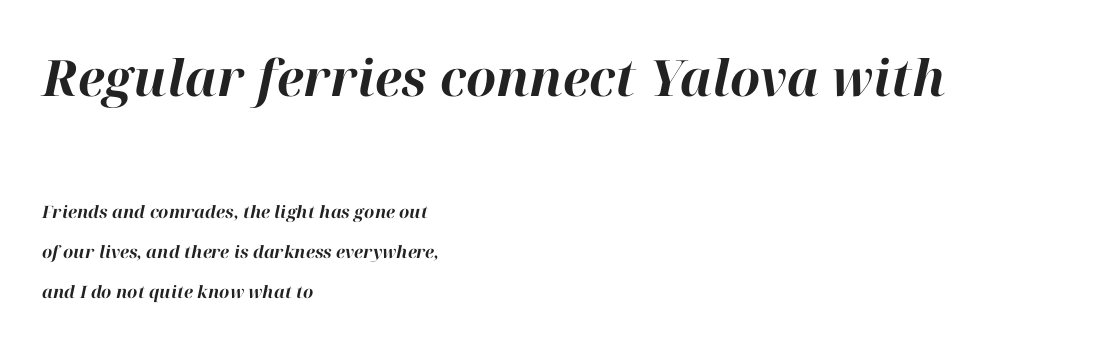
The lines are quadded left. In terms of posture, this sample is oblique. The composition opens big and finishes small. Looks like regular typesetting: each glyph gets only the width it needs. The specimen omits any rule beneath the text block's lines. Chunky letters — that's bold for sure.
